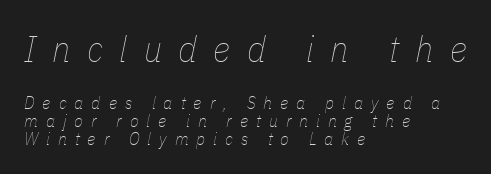
{"italic": "yes", "lean": "right", "slant_degrees": 11, "bold": "no", "weight": "thin", "width": "condensed", "stroke_contrast": "low", "x_height": "medium", "monospaced": "no", "underline": "no", "align": "left", "line_spacing": "tight", "line_spacing_ratio": 0.99, "letter_spacing": "wide", "letter_spacing_em": 0.44, "larger_block": "first", "size_ratio": 2.06, "glyph_px": 37}
